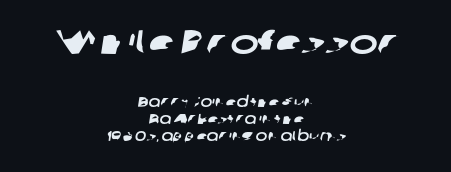
The image shows 34 px wide sans-serif type; set centered, line spacing 1.22x, normal letter spacing, not underlined; the first (top) block is 2.43x larger; low stroke contrast and a medium x-height.
